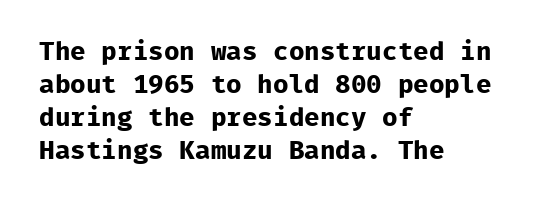
Q: Is the text bold? A: Yes.
Q: Is the text italic (slanted)? A: No, it is upright.
Q: Is the text underlined? A: No.
Q: How is the paragraph aligned? A: Left-aligned.
Q: Is the spacing between letters normal or unusually wide? A: Normal.
Q: Is the spacing between lines tight, normal or loose? A: Normal.
